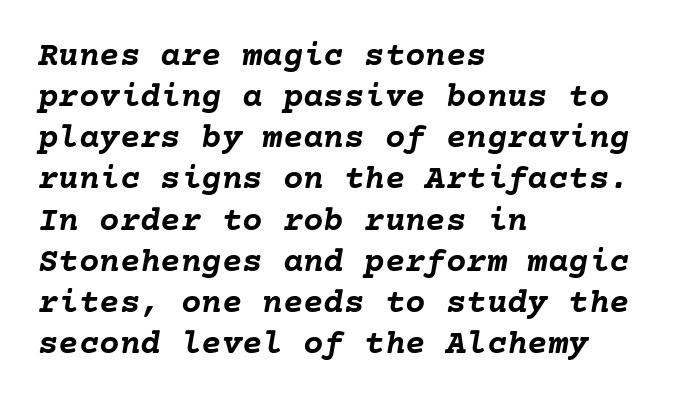
{"italic": "yes", "lean": "right", "slant_degrees": 10, "bold": "yes", "weight": "semibold", "width": "normal", "stroke_contrast": "low", "x_height": "medium", "underline": "no", "align": "left", "line_spacing_ratio": 1.21, "letter_spacing": "normal", "letter_spacing_em": 0.0, "glyph_px": 34}
